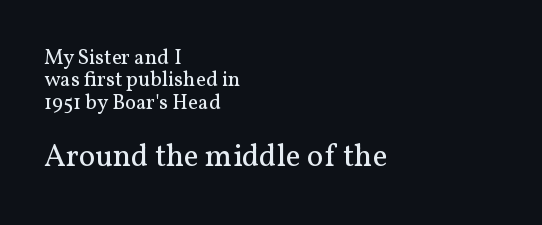
Q: Is the text bold? A: No.
Q: Is the text italic (slanted)? A: No, it is upright.
Q: Is the typeface a serif or a sans-serif typeface? A: Serif.
Q: Is the text underlined? A: No.
Q: How is the paragraph aligned? A: Left-aligned.
Q: Is the spacing between letters normal or unusually wide? A: Normal.
Q: Is the spacing between lines tight, normal or loose? A: Tight.
Q: Which block of text is set in a larger size, the first (top) or the second (bottom)? A: The second (bottom) one.
Q: Width (condensed, normal, or wide)? A: Normal.
Q: Stroke contrast? A: Medium.
Q: x-height? A: Medium.
Q: Monospaced? A: No.
